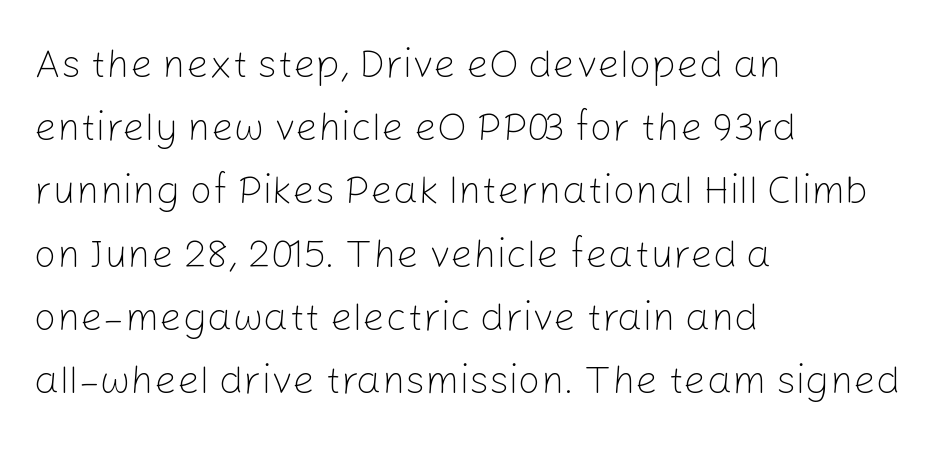
Q: Is the text bold? A: No.
Q: Is the text italic (slanted)? A: No, it is upright.
Q: Is the typeface a serif or a sans-serif typeface? A: Sans-serif.
Q: Is the text underlined? A: No.
Q: How is the paragraph aligned? A: Left-aligned.
Q: Is the spacing between letters normal or unusually wide? A: Normal.
Q: Is the spacing between lines tight, normal or loose? A: Normal.
Q: Width (condensed, normal, or wide)? A: Normal.
Q: Stroke contrast? A: Low.
Q: x-height? A: Medium.
Q: Monospaced? A: No.
